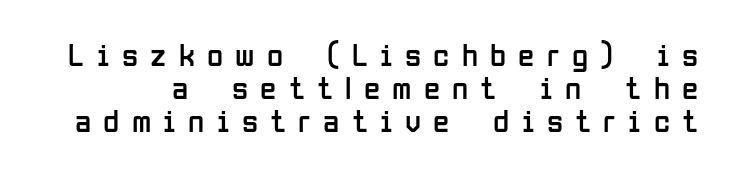
{"serif": "no", "italic": "no", "bold": "no", "weight": "regular", "width": "condensed", "stroke_contrast": "low", "x_height": "medium", "monospaced": "no", "underline": "no", "line_spacing": "tight", "line_spacing_ratio": 1.0, "letter_spacing": "wide", "letter_spacing_em": 0.37, "glyph_px": 33}
